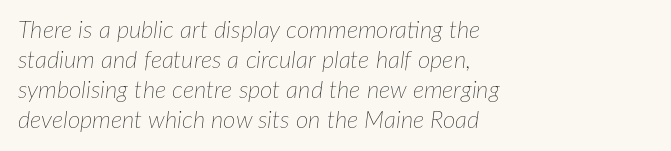
Rows of type keep a routine distance in the vertical direction. Letter spacing: default. Style check: oblique. The foot of each line stays bare and open.
